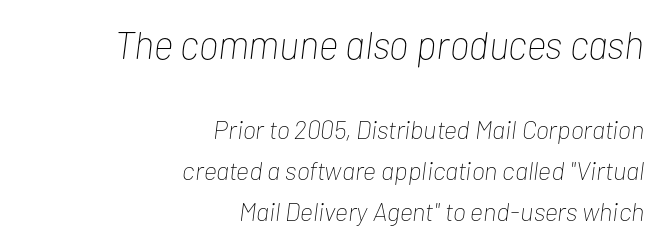
{"italic": "yes", "lean": "right", "slant_degrees": 7, "bold": "no", "weight": "thin", "width": "condensed", "stroke_contrast": "low", "x_height": "medium", "monospaced": "no", "underline": "no", "align": "right", "line_spacing": "normal", "line_spacing_ratio": 1.58, "letter_spacing": "normal", "letter_spacing_em": 0.0, "larger_block": "first", "size_ratio": 1.5, "glyph_px": 39}
